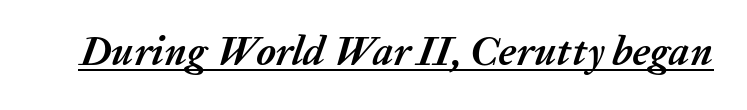
The face used here is rendered with its standard letterfit. Character widths vary here, with narrow letters taking less room than wide ones. Designer's note — italics engaged. The typesetter has applied underlining to the passage shown.
